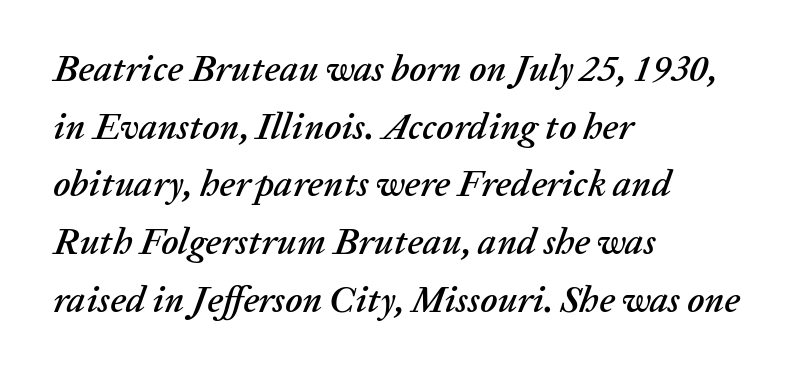
Q: Is the text italic (slanted)? A: Yes, it leans right by about 20 degrees.
Q: Is the text underlined? A: No.
Q: How is the paragraph aligned? A: Left-aligned.
Q: Is the spacing between letters normal or unusually wide? A: Normal.
Q: Is the spacing between lines tight, normal or loose? A: Normal.
Q: Width (condensed, normal, or wide)? A: Normal.
Q: Stroke contrast? A: Low.
Q: x-height? A: Medium.
Q: Monospaced? A: No.
